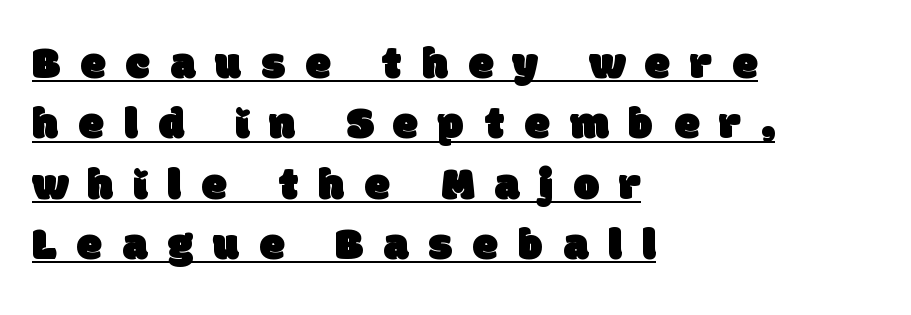
{"serif": "no", "width": "normal", "stroke_contrast": "low", "x_height": "large", "monospaced": "no", "underline": "yes", "align": "left", "line_spacing": "normal", "line_spacing_ratio": 1.31, "letter_spacing": "wide", "letter_spacing_em": 0.44, "glyph_px": 46}
